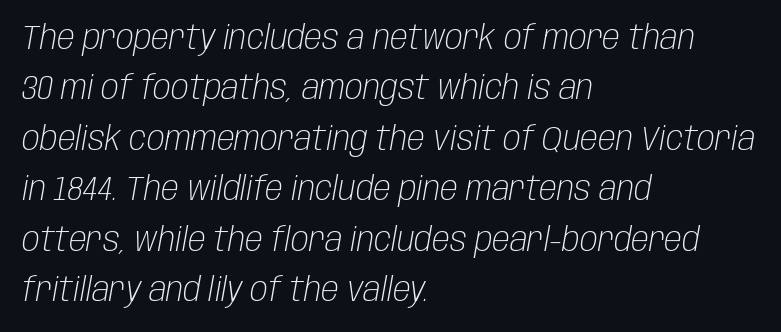
Left-aligned paragraph, ragged on the right. The passage shown is typed in a proportional face where columns would drift. The whole block is typeset with a tilt. Type without underlining. Between one letter and the next there's only the usual sliver of space.
